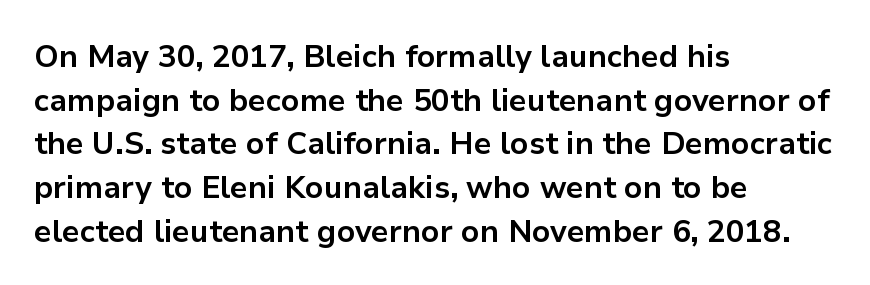
The image shows 31 px bold sans-serif type, upright; set left-aligned, normal line spacing (1.41x), normal letter spacing, not underlined; low stroke contrast and a medium x-height.
